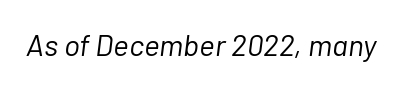
{"italic": "yes", "lean": "right", "slant_degrees": 7, "bold": "no", "weight": "light", "width": "normal", "stroke_contrast": "low", "x_height": "medium", "monospaced": "no", "underline": "no", "letter_spacing": "normal", "letter_spacing_em": 0.0, "glyph_px": 30}
